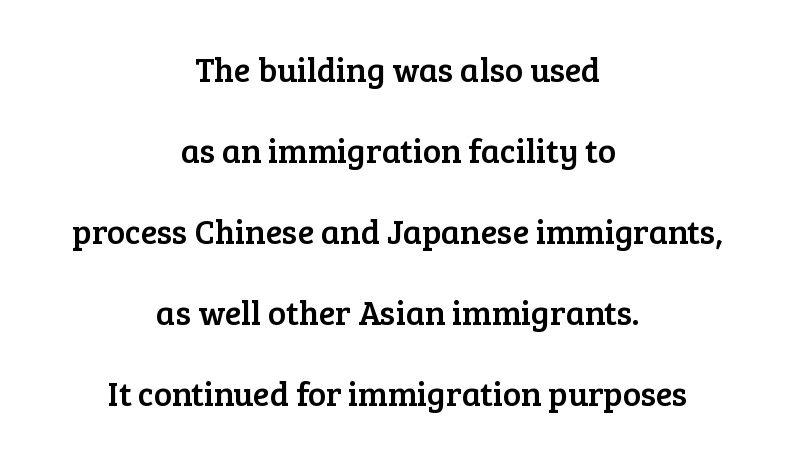
The glyphs are unaccompanied by any horizontal stroke below them. Are there feet on the stems? There are — it's a serif. The lettering holds an erect, upright posture throughout. This block would shrink considerably if given ordinary leading; it's expanded now. Is the block centered? Yes — each line is placed symmetrically about the middle.
